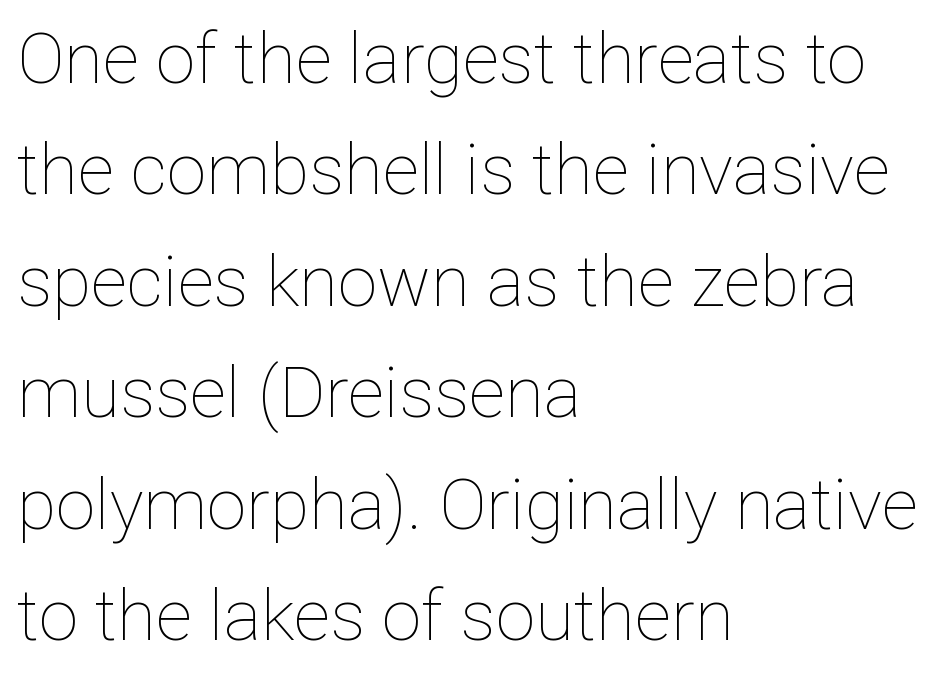
Glyph-to-glyph distance matches everyday printed text. These lines were composed using upright roman letters. Normally led — the rows are evenly, conventionally spaced. This rendering uses left alignment, leaving the right contour irregular. The foot of each line stays bare and open. Counters stay open thanks to moderate or lighter strokes.
